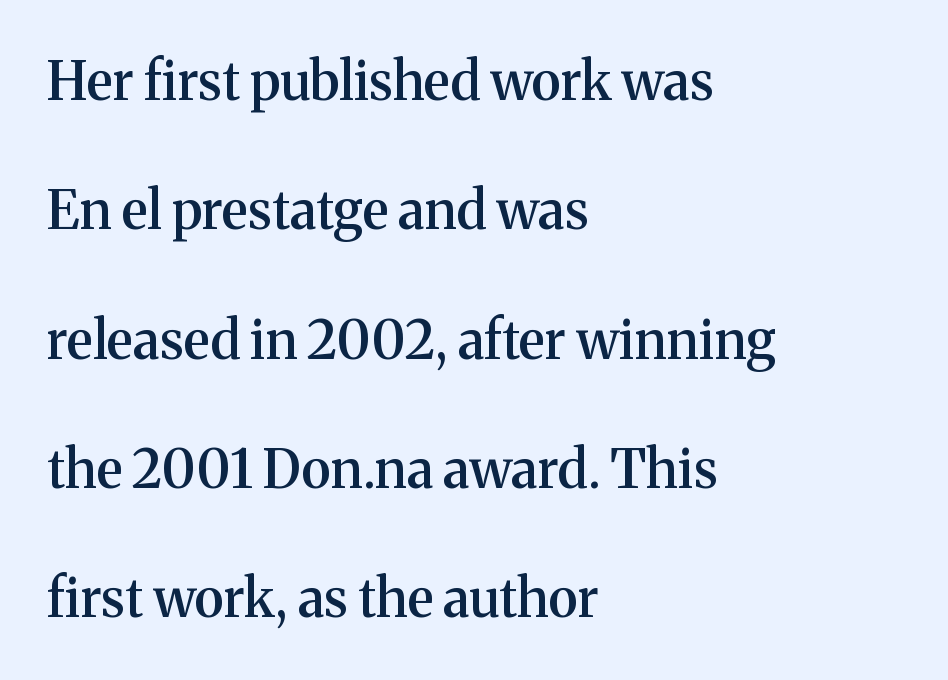
{"serif": "yes", "italic": "no", "bold": "semi", "weight": "semibold", "width": "normal", "stroke_contrast": "medium", "x_height": "medium", "monospaced": "no", "underline": "no", "align": "left", "line_spacing": "loose", "line_spacing_ratio": 2.44, "letter_spacing": "normal", "letter_spacing_em": 0.0, "glyph_px": 53}
